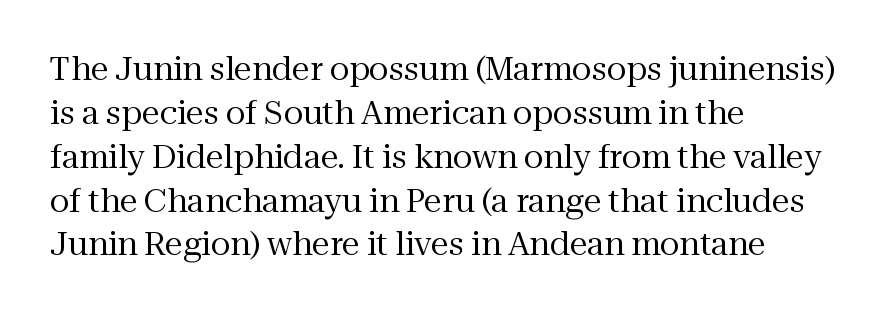
Notice how the stems are strictly vertical — no italics here. Standard letterfit; no display-style spreading of the glyphs. Check under the words: just untouched page. These lines are rendered in a variable-pitch font. Are there feet on the stems? There are — it's a serif. Casual observation: everything's shoved over to the left.
